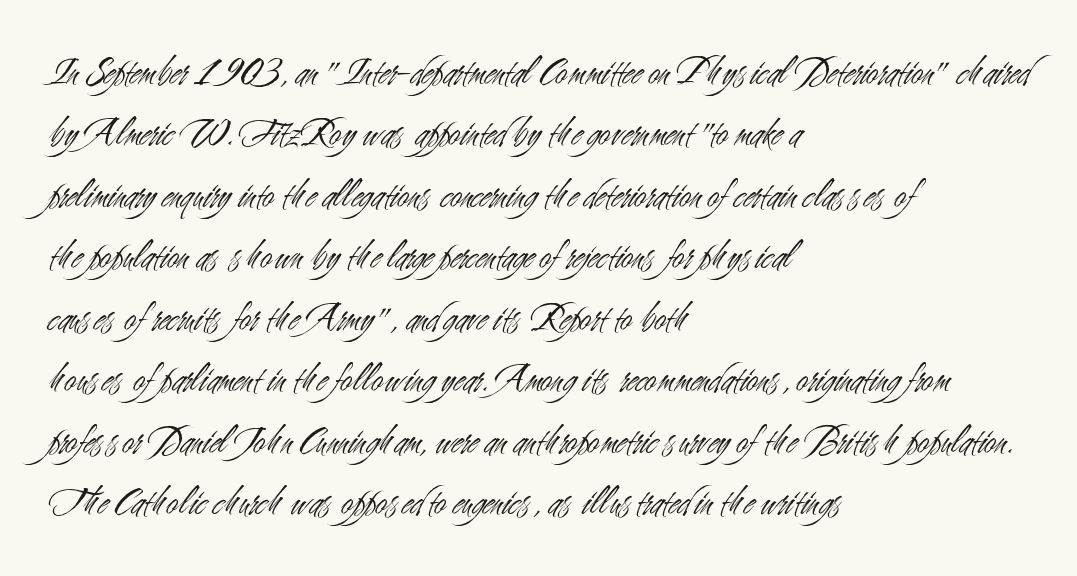
Q: Is the text bold? A: No.
Q: Is the text italic (slanted)? A: Yes.
Q: Is the typeface a serif or a sans-serif typeface? A: Sans-serif.
Q: Is the text underlined? A: No.
Q: How is the paragraph aligned? A: Left-aligned.
Q: Is the spacing between letters normal or unusually wide? A: Normal.
Q: Is the spacing between lines tight, normal or loose? A: Normal.
Q: Width (condensed, normal, or wide)? A: Condensed.
Q: Stroke contrast? A: Medium.
Q: x-height? A: Small.
Q: Monospaced? A: No.
